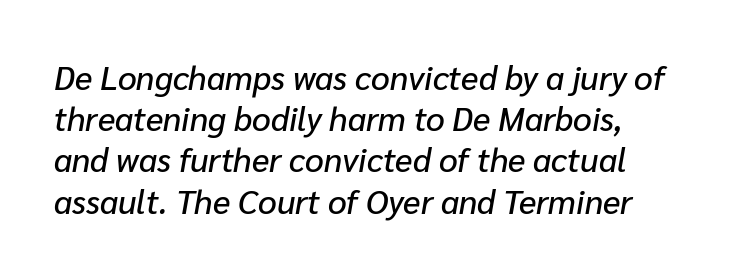
These lines were composed using italics. Each word holds together tightly as a unit, with standard inter-letter gaps. The space beneath each line is pristine and unruled. Is this a fixed-width face? No — the glyphs have proportional, varying widths. Leading: standard.
